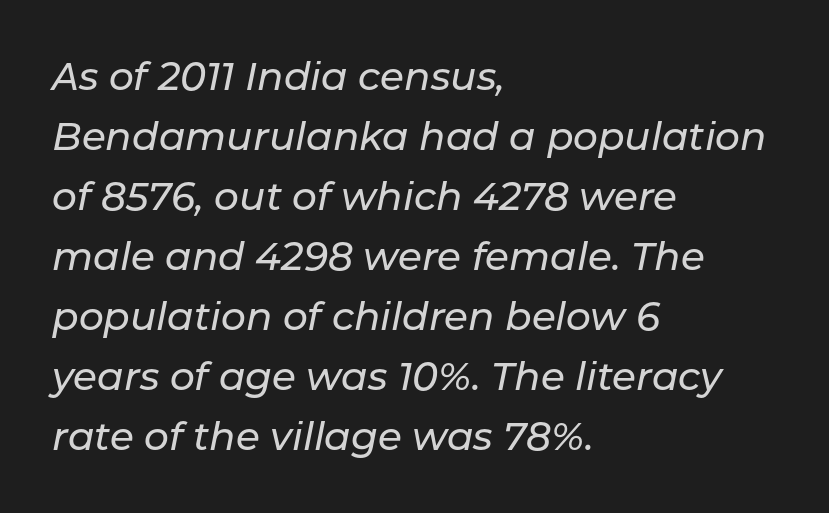
The image shows 39 px text type, italic (leaning right); set left-aligned, normal line spacing (1.54x), normal letter spacing, not underlined; low stroke contrast and a medium x-height.
